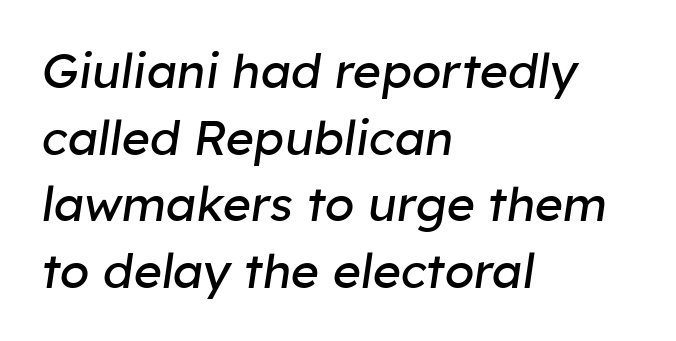
Q: Is the text bold? A: No.
Q: Is the text italic (slanted)? A: Yes, it leans right by about 8 degrees.
Q: Is the text underlined? A: No.
Q: How is the paragraph aligned? A: Left-aligned.
Q: Is the spacing between letters normal or unusually wide? A: Normal.
Q: Is the spacing between lines tight, normal or loose? A: Normal.
Q: Width (condensed, normal, or wide)? A: Normal.
Q: Stroke contrast? A: Low.
Q: x-height? A: Medium.
Q: Monospaced? A: No.
